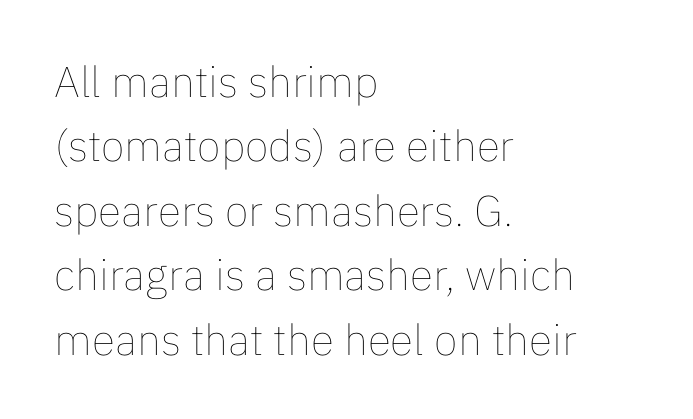
{"italic": "no", "bold": "no", "weight": "thin", "width": "normal", "stroke_contrast": "low", "x_height": "medium", "monospaced": "no", "underline": "no", "align": "left", "line_spacing": "normal", "line_spacing_ratio": 1.5, "letter_spacing": "normal", "letter_spacing_em": 0.0, "glyph_px": 43}
